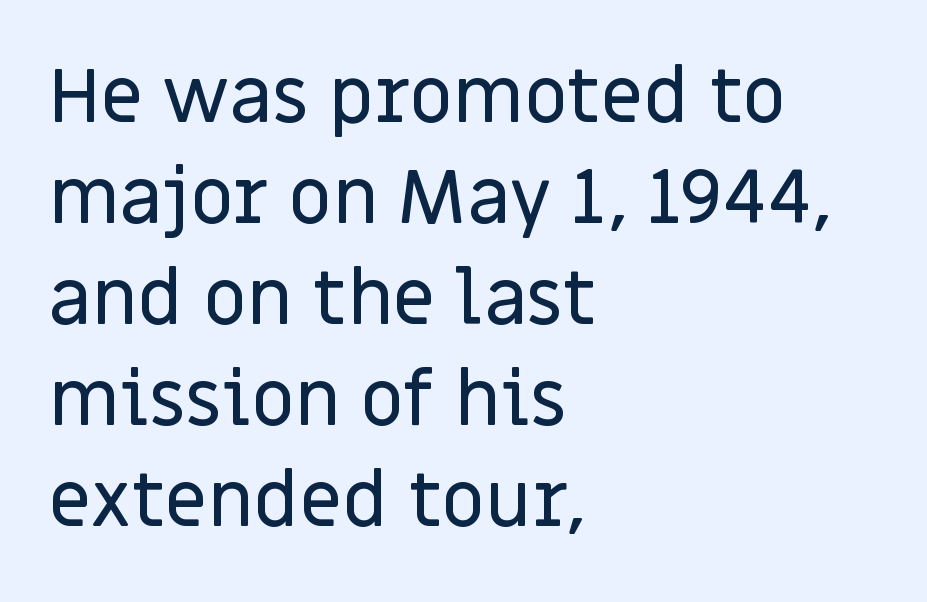
The image shows 76 px sans-serif type, upright; set left-aligned, normal line spacing (1.33x), normal letter spacing, not underlined; low stroke contrast and a large x-height.
